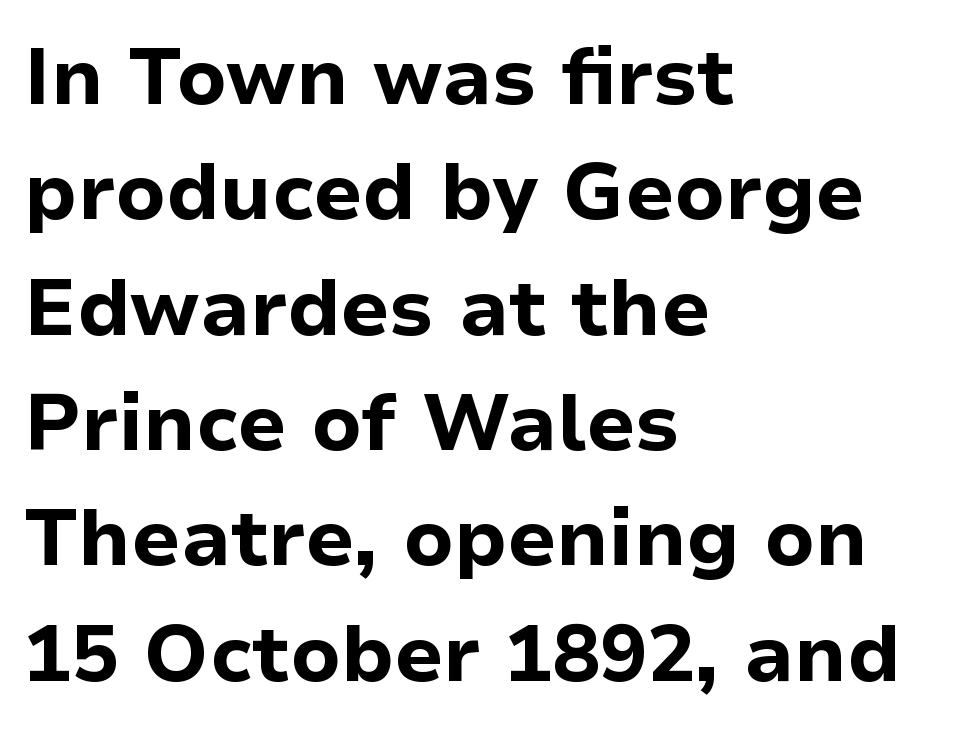
{"serif": "no", "italic": "no", "bold": "yes", "weight": "bold", "width": "normal", "stroke_contrast": "low", "x_height": "medium", "monospaced": "no", "underline": "no", "align": "left", "line_spacing": "normal", "line_spacing_ratio": 1.46, "letter_spacing": "normal", "letter_spacing_em": 0.0, "glyph_px": 79}
